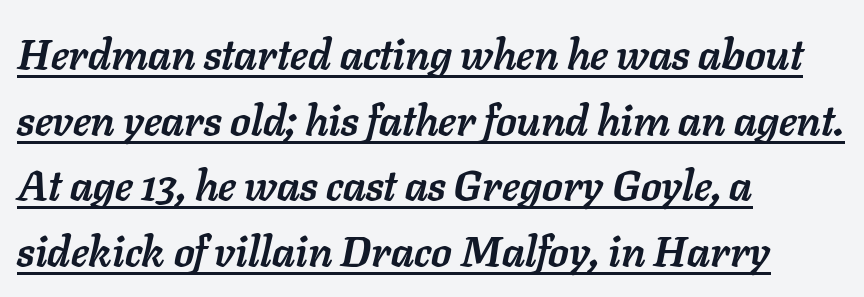
Q: Is the text bold? A: Yes.
Q: Is the text italic (slanted)? A: Yes, it leans right by about 11 degrees.
Q: Is the text underlined? A: Yes.
Q: How is the paragraph aligned? A: Left-aligned.
Q: Is the spacing between letters normal or unusually wide? A: Normal.
Q: Is the spacing between lines tight, normal or loose? A: Normal.
Q: Width (condensed, normal, or wide)? A: Normal.
Q: Stroke contrast? A: Low.
Q: x-height? A: Medium.
Q: Monospaced? A: No.
